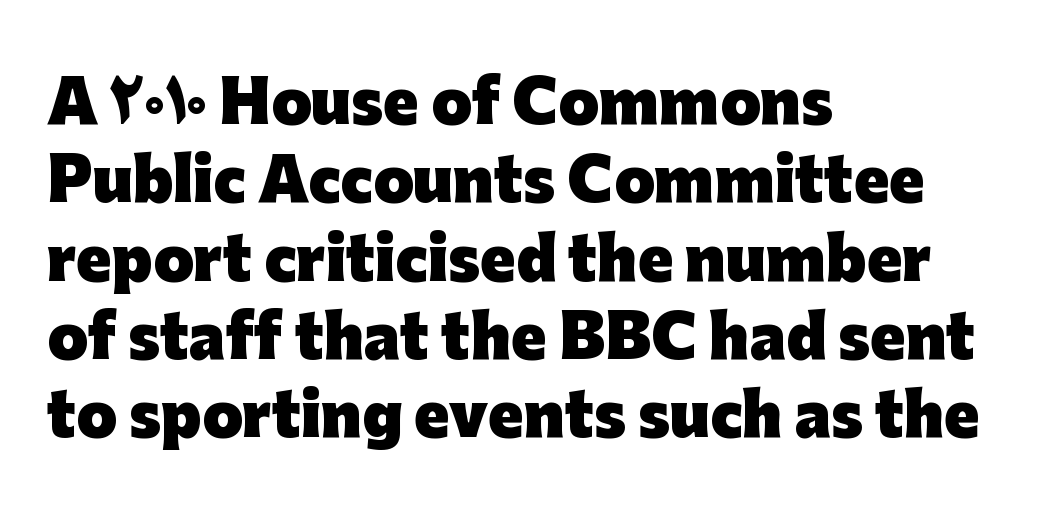
{"serif": "no", "italic": "no", "bold": "yes", "weight": "heavy", "width": "normal", "stroke_contrast": "low", "x_height": "medium", "monospaced": "no", "underline": "no", "align": "left", "line_spacing": "normal", "line_spacing_ratio": 1.35, "letter_spacing": "normal", "letter_spacing_em": 0.0, "glyph_px": 58}
